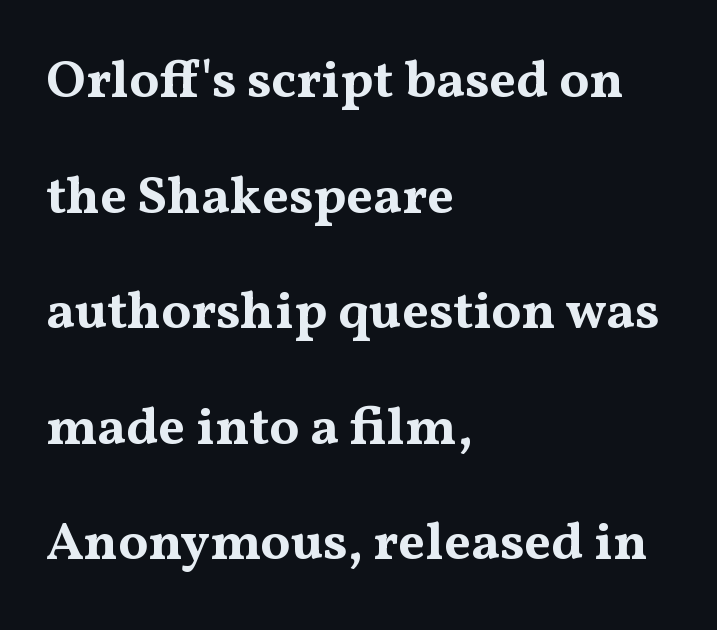
The image shows 53 px bold, wide serif type, upright; set left-aligned, loose line spacing (2.18x), normal letter spacing, not underlined; medium stroke contrast and a medium x-height.
